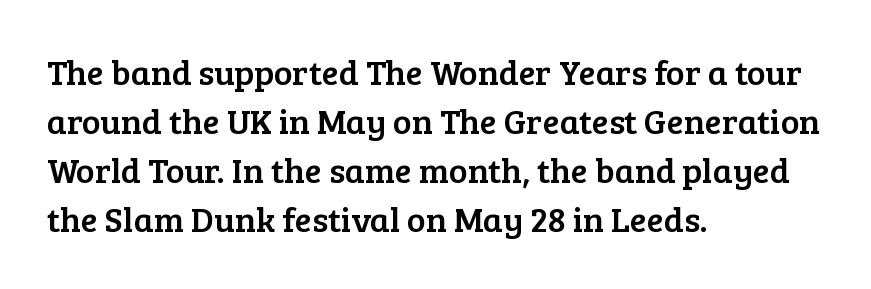
Q: Is the text italic (slanted)? A: No, it is upright.
Q: Is the typeface a serif or a sans-serif typeface? A: Serif.
Q: Is the text underlined? A: No.
Q: How is the paragraph aligned? A: Left-aligned.
Q: Is the spacing between letters normal or unusually wide? A: Normal.
Q: Is the spacing between lines tight, normal or loose? A: Normal.
Q: Width (condensed, normal, or wide)? A: Normal.
Q: Stroke contrast? A: Low.
Q: x-height? A: Medium.
Q: Monospaced? A: No.
